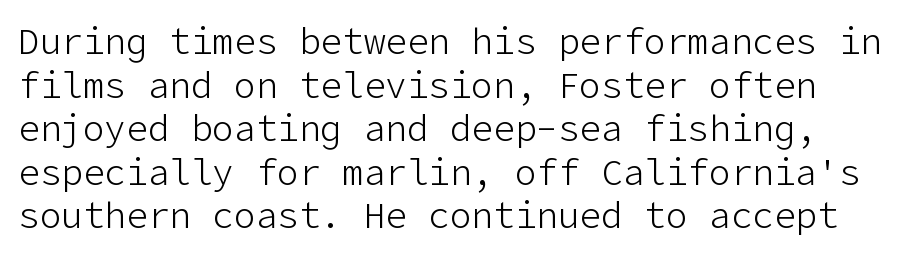
Descender tails drop into unmarked territory. Posture: vertical. Counters stay open thanks to moderate or lighter strokes. Observe the absence of serifs on each vertical stroke in this sample. Caption: standard tracking, unaltered.
